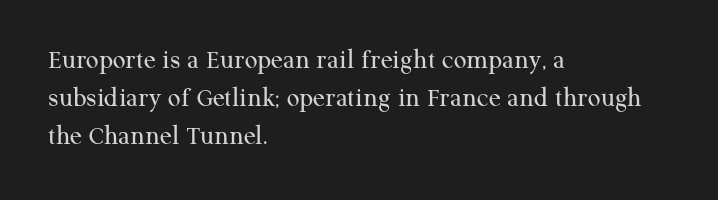
The image shows 28 px regular-weight serif type, upright; set left-aligned, normal line spacing (1.36x), normal letter spacing, not underlined; medium stroke contrast and a medium x-height.
